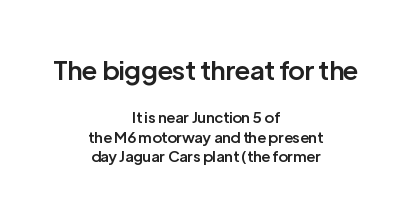
Has an underline been added? It has not. You could call the tracking neutral — neither tight nor loose. Heft: intermediate — a semibold. Each line is balanced around a shared central axis. Line spacing here is normal. The first block has been scaled up relative to the second.
